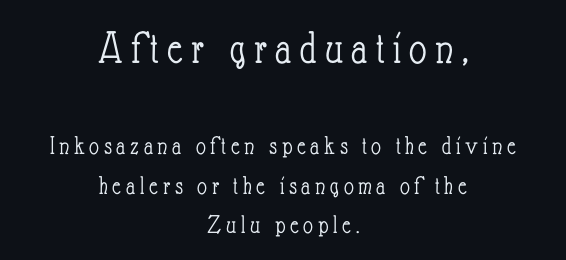
This is not heavy type; no bold has been used. Students, observe: this is what conventionally led text looks like. The letters stand upright; this is a roman face. Check under the words: just untouched page. The letters advance in unequal steps, a hallmark of proportional type. The rendering positions every line midway between the sides.
